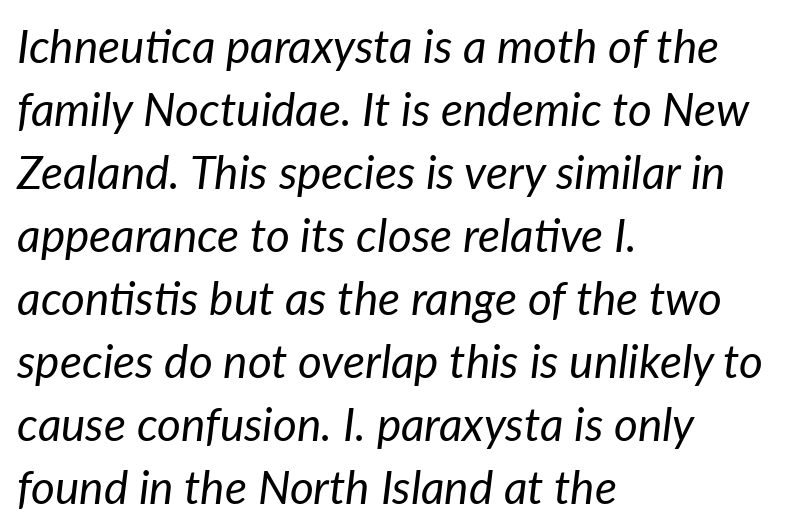
{"italic": "yes", "lean": "right", "slant_degrees": 7, "bold": "no", "weight": "regular", "width": "normal", "stroke_contrast": "low", "x_height": "medium", "monospaced": "no", "underline": "no", "align": "left", "line_spacing": "normal", "line_spacing_ratio": 1.37, "letter_spacing": "normal", "letter_spacing_em": 0.0, "glyph_px": 46}
